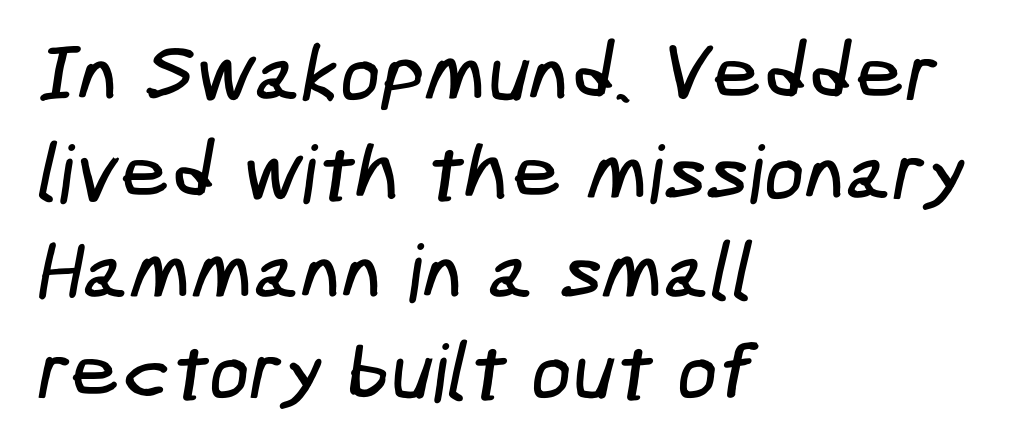
{"serif": "no", "width": "condensed", "stroke_contrast": "low", "x_height": "medium", "underline": "no", "align": "left", "line_spacing_ratio": 1.24, "letter_spacing": "normal", "letter_spacing_em": 0.0, "glyph_px": 80}
